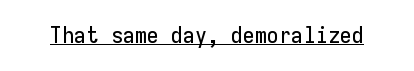
Compared with typical body copy, the letter spacing here is the same. Honestly, the underline is the first thing you notice here. No italicization has been applied; the sample stays upright.
